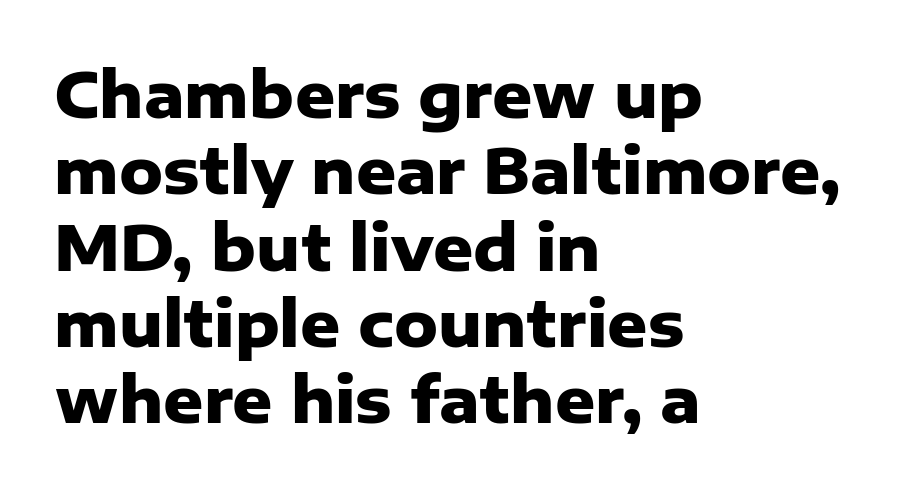
{"serif": "no", "italic": "no", "bold": "yes", "weight": "heavy", "width": "normal", "stroke_contrast": "low", "x_height": "medium", "monospaced": "no", "underline": "no", "align": "left", "line_spacing_ratio": 1.23, "letter_spacing": "normal", "letter_spacing_em": 0.0, "glyph_px": 62}
